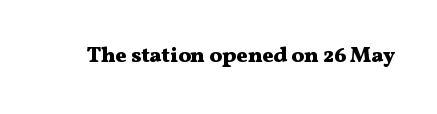
Q: Is the text bold? A: Yes.
Q: Is the text italic (slanted)? A: No, it is upright.
Q: Is the text underlined? A: No.
Q: Is the spacing between letters normal or unusually wide? A: Normal.
